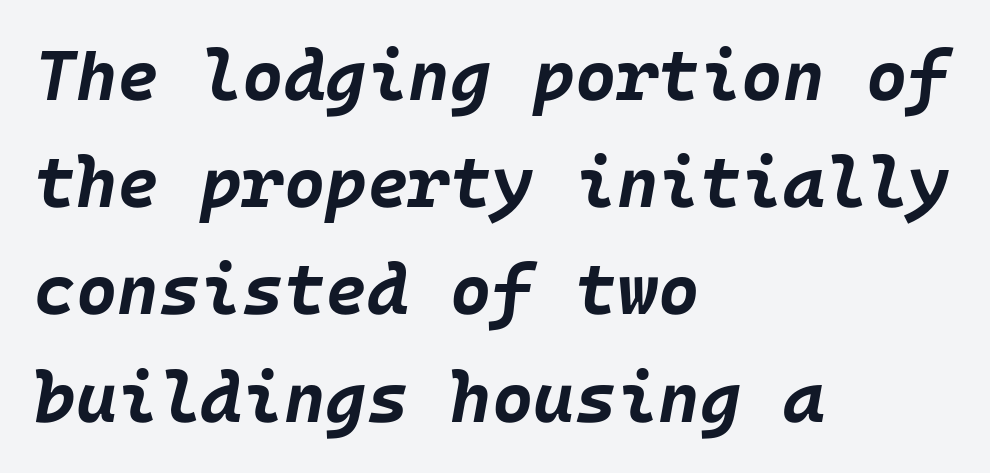
Q: Is the text bold? A: Yes.
Q: Is the text italic (slanted)? A: Yes, it leans right by about 10 degrees.
Q: Is the text underlined? A: No.
Q: How is the paragraph aligned? A: Left-aligned.
Q: Is the spacing between letters normal or unusually wide? A: Normal.
Q: Is the spacing between lines tight, normal or loose? A: Normal.
Q: Width (condensed, normal, or wide)? A: Normal.
Q: Stroke contrast? A: Low.
Q: x-height? A: Large.
